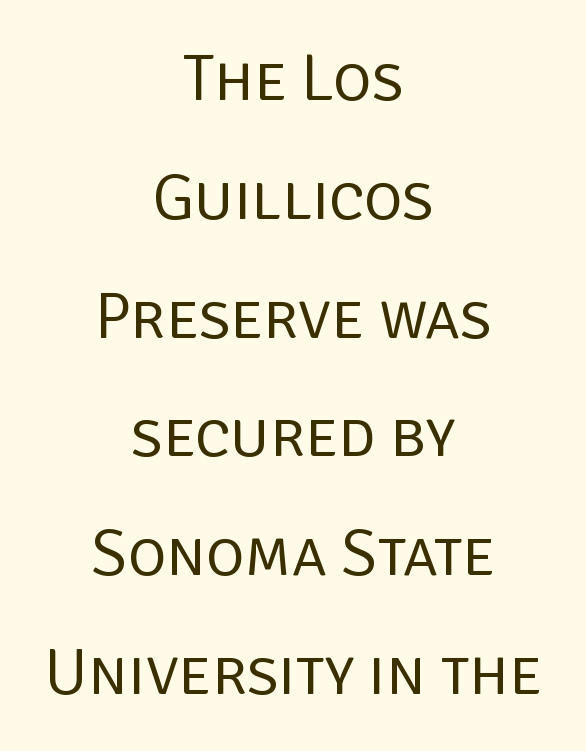
{"serif": "no", "italic": "no", "bold": "no", "weight": "regular", "width": "normal", "stroke_contrast": "low", "x_height": "large", "monospaced": "no", "underline": "no", "align": "center", "line_spacing_ratio": 1.8, "letter_spacing": "normal", "letter_spacing_em": 0.0, "glyph_px": 66}
